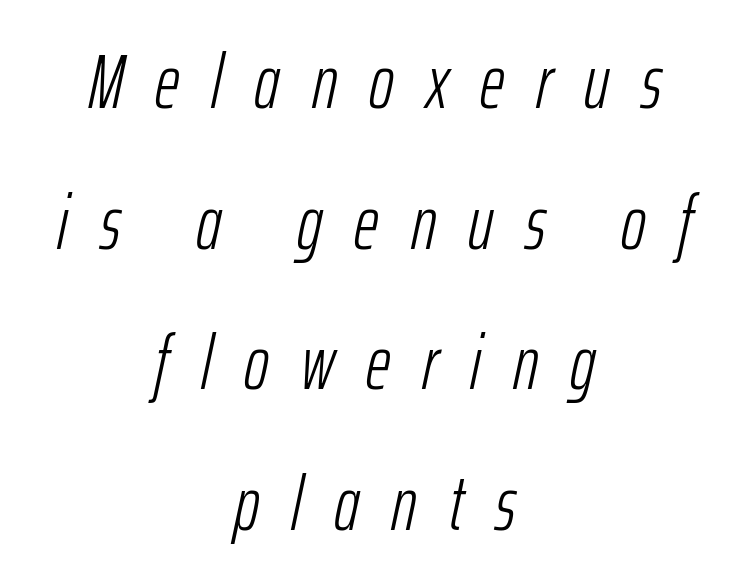
The image shows 76 px light, condensed type, italic (leaning right); set centered, line spacing 1.85x, unusually wide letter spacing (+0.42 em), not underlined; low stroke contrast and a medium x-height.
